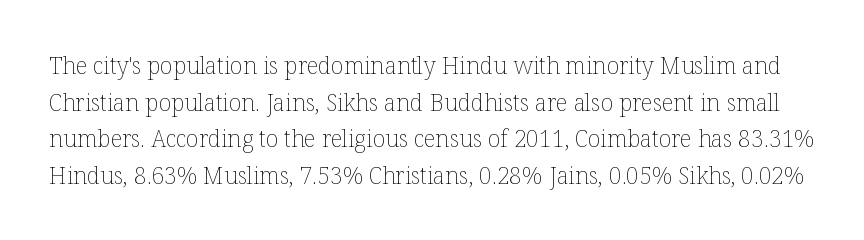
The image shows 23 px text type, upright; set normal line spacing (1.59x), normal letter spacing, not underlined.
